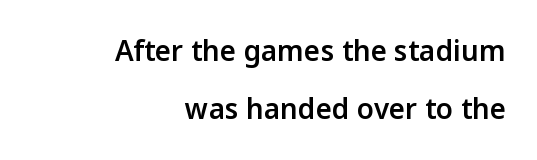
This block would shrink considerably if given ordinary leading; it's expanded now. There is no visible air inserted between adjacent glyphs. Think of a printed novel: that variable character pitch is what you see here. In terms of letterform style, serifs are entirely absent. Ordinary non-slanted type is in use.
